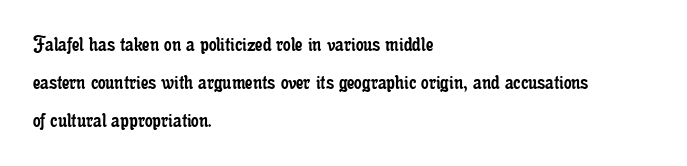
The image shows 24 px text type, upright; set left-aligned, normal line spacing (1.58x), normal letter spacing, not underlined.
